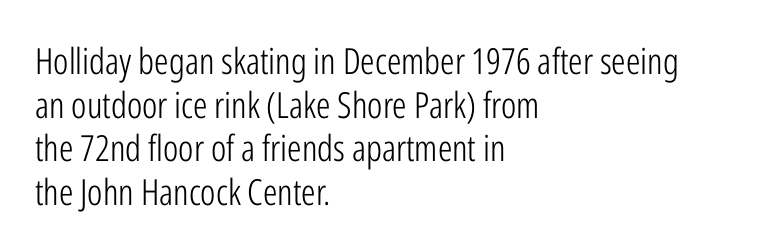
Q: Is the text bold? A: No.
Q: Is the text italic (slanted)? A: No, it is upright.
Q: Is the typeface a serif or a sans-serif typeface? A: Sans-serif.
Q: Is the text underlined? A: No.
Q: How is the paragraph aligned? A: Left-aligned.
Q: Is the spacing between letters normal or unusually wide? A: Normal.
Q: Width (condensed, normal, or wide)? A: Condensed.
Q: Stroke contrast? A: Low.
Q: x-height? A: Medium.
Q: Monospaced? A: No.
